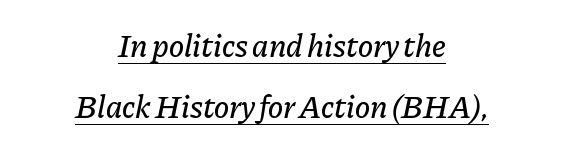
The image shows 32 px text type, italic (leaning right); set centered, loose line spacing (1.9x), normal letter spacing, underlined; low stroke contrast and a medium x-height.
